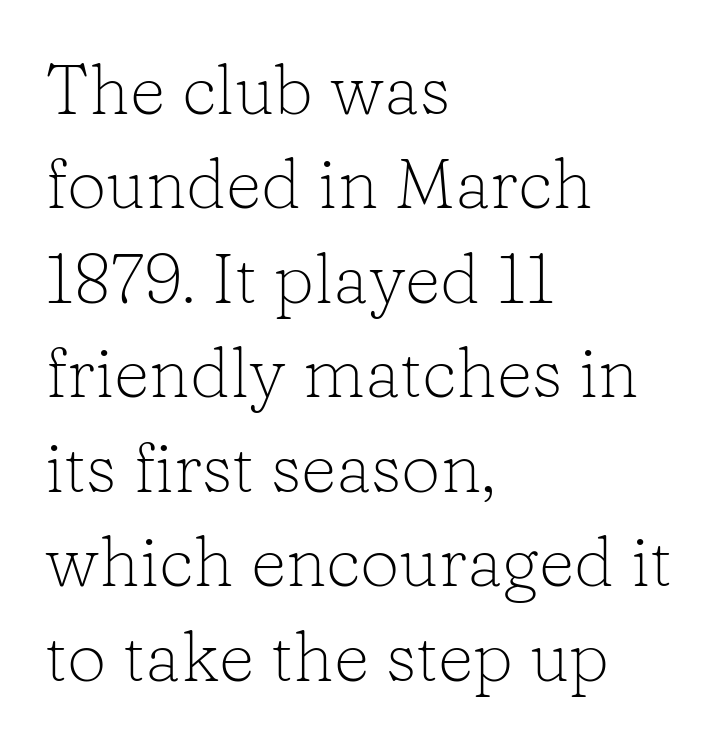
The typesetter chose a ragged-right arrangement here. Each row of text sits above clean, open space. Ink coverage per letter is moderate at most. Rows of type keep a routine distance in the vertical direction.
